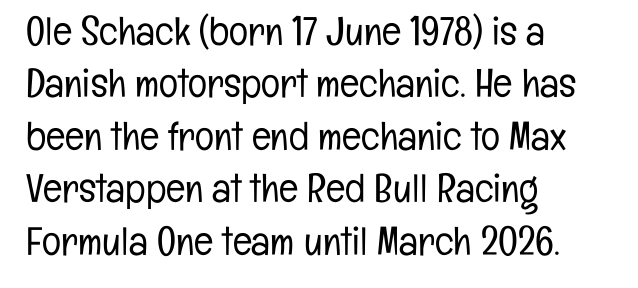
{"serif": "no", "italic": "no", "bold": "no", "weight": "light", "width": "condensed", "stroke_contrast": "low", "x_height": "medium", "monospaced": "no", "underline": "no", "align": "left", "line_spacing": "normal", "line_spacing_ratio": 1.31, "letter_spacing": "normal", "letter_spacing_em": 0.0, "glyph_px": 40}
